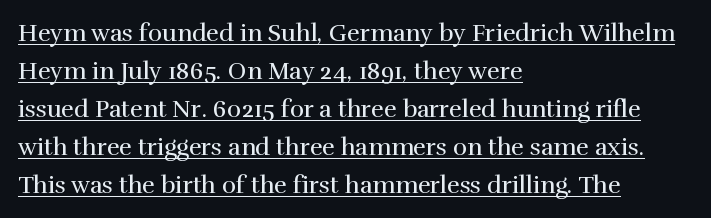
The image shows 24 px text type, upright; set left-aligned, normal line spacing (1.58x), normal letter spacing, underlined.
